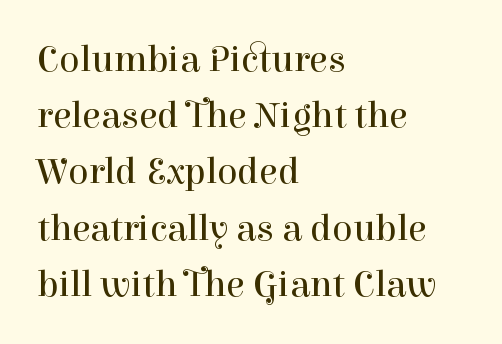
In terms of letterform style, serifs are clearly present. Notice how the passage keeps a crisp vertical edge on the left only. You could call the tracking neutral — neither tight nor loose. Lines of text with bare space underneath.
